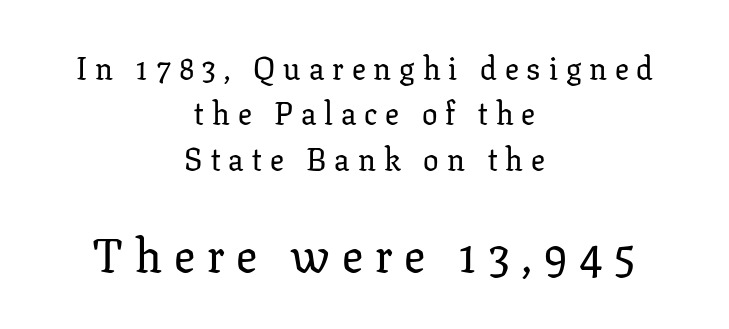
{"serif": "yes", "italic": "no", "width": "normal", "stroke_contrast": "low", "x_height": "medium", "monospaced": "no", "underline": "no", "align": "center", "line_spacing": "normal", "line_spacing_ratio": 1.46, "letter_spacing": "wide", "letter_spacing_em": 0.26, "larger_block": "second", "size_ratio": 1.52, "glyph_px": 47}
